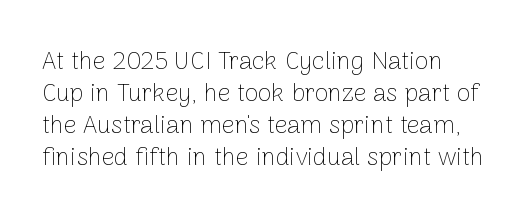
{"italic": "no", "bold": "no", "underline": "no", "line_spacing": "normal", "line_spacing_ratio": 1.28, "letter_spacing": "normal", "letter_spacing_em": 0.0, "glyph_px": 25}
